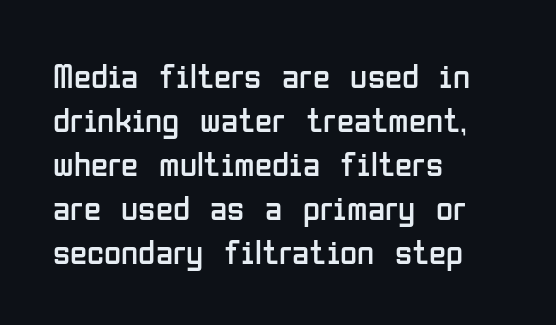
A bare baseline throughout the passage. Which margin do the lines hug? The left one — the right edge is uneven. The face used here is rendered with its standard letterfit. When letters stand straight like this, we call the style roman or upright. Quick note: interline space is typical.
